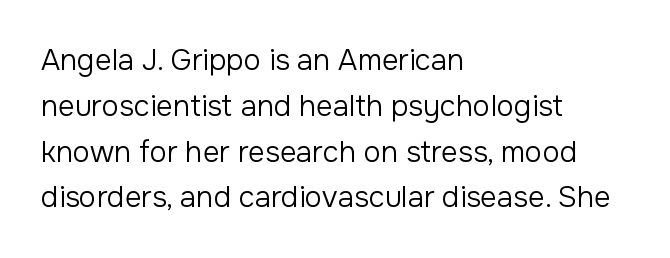
{"serif": "no", "italic": "no", "bold": "no", "weight": "regular", "width": "normal", "stroke_contrast": "low", "x_height": "medium", "monospaced": "no", "underline": "no", "align": "left", "line_spacing": "normal", "line_spacing_ratio": 1.58, "letter_spacing": "normal", "letter_spacing_em": 0.0, "glyph_px": 29}
